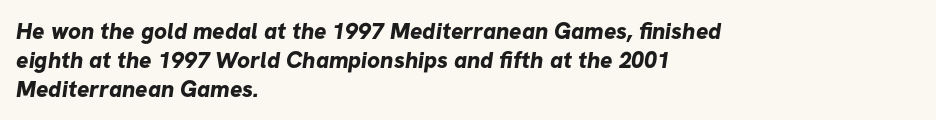
The image shows 23 px bold type; set left-aligned, normal line spacing (1.26x), normal letter spacing, not underlined.
